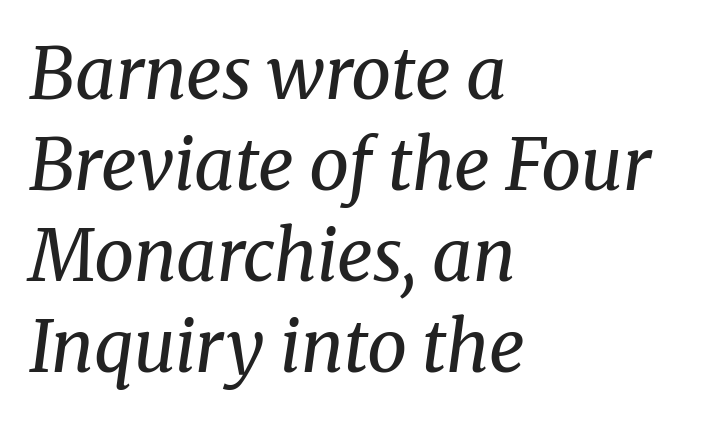
The image shows 71 px regular-weight serif type, italic (leaning right); set left-aligned, normal line spacing (1.28x), normal letter spacing, not underlined; medium stroke contrast and a medium x-height.
